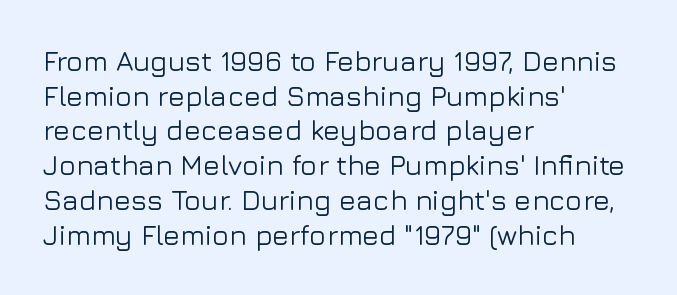
The image shows 28 px sans-serif type, upright; set left-aligned, line spacing 1.24x, normal letter spacing, not underlined; low stroke contrast and a medium x-height.
